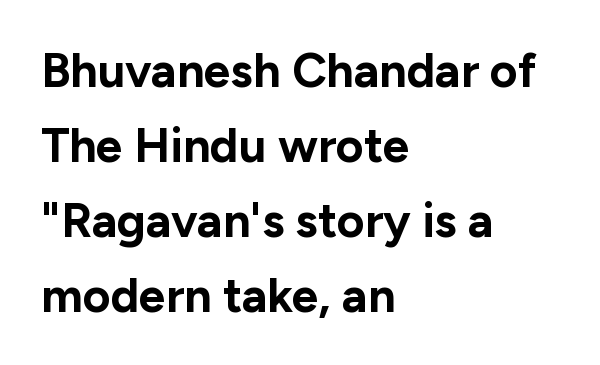
The image shows 48 px bold sans-serif type, upright; set left-aligned, normal line spacing (1.56x), normal letter spacing, not underlined; low stroke contrast and a medium x-height.
